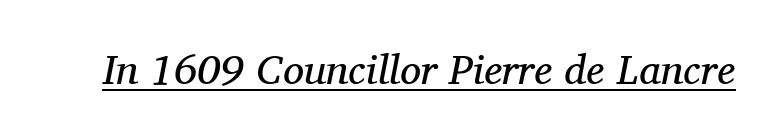
Q: Is the text bold? A: No.
Q: Is the text italic (slanted)? A: Yes, it leans right by about 11 degrees.
Q: Is the typeface a serif or a sans-serif typeface? A: Serif.
Q: Is the text underlined? A: Yes.
Q: Is the spacing between letters normal or unusually wide? A: Normal.
Q: Width (condensed, normal, or wide)? A: Normal.
Q: Stroke contrast? A: Medium.
Q: x-height? A: Medium.
Q: Monospaced? A: No.
